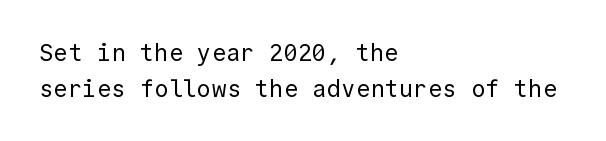
There is no visible air inserted between adjacent glyphs. The rendering anchors every line to the left-hand side. Counters stay open thanks to moderate or lighter strokes. Is there much room between lines? A standard amount, neither cramped nor airy. Type without underlining.
